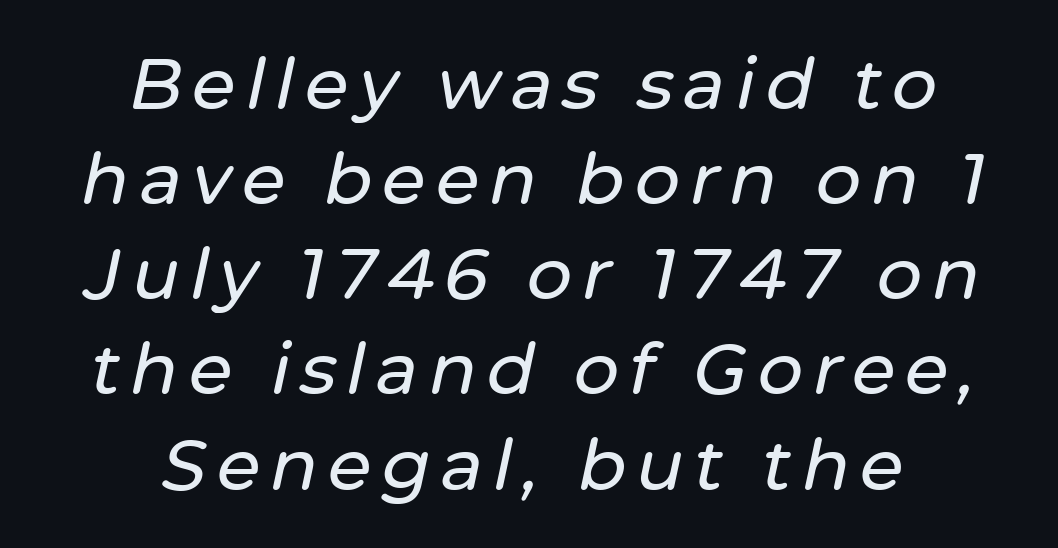
{"italic": "yes", "lean": "right", "slant_degrees": 12, "width": "normal", "stroke_contrast": "low", "x_height": "medium", "monospaced": "no", "underline": "no", "align": "center", "line_spacing": "normal", "line_spacing_ratio": 1.34, "glyph_px": 71}
